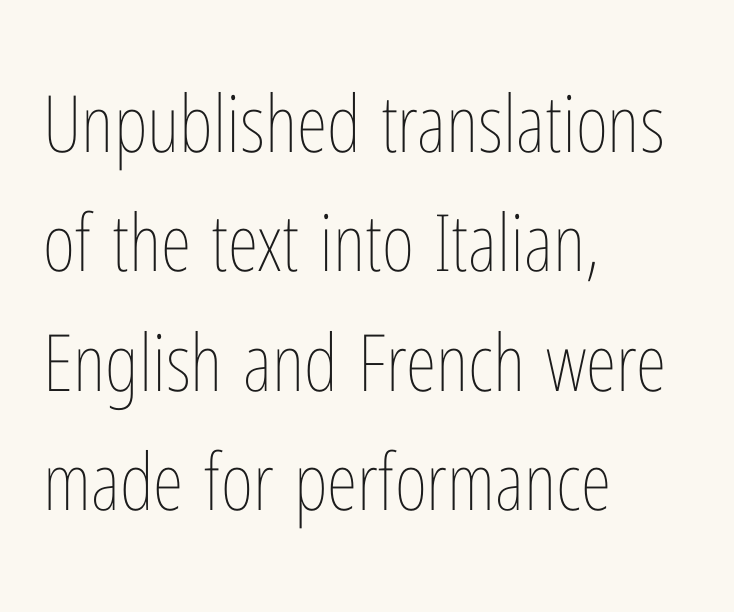
Q: Is the text bold? A: No.
Q: Is the text italic (slanted)? A: No, it is upright.
Q: Is the text underlined? A: No.
Q: How is the paragraph aligned? A: Left-aligned.
Q: Is the spacing between letters normal or unusually wide? A: Normal.
Q: Is the spacing between lines tight, normal or loose? A: Normal.
Q: Width (condensed, normal, or wide)? A: Condensed.
Q: Stroke contrast? A: Low.
Q: x-height? A: Medium.
Q: Monospaced? A: No.
